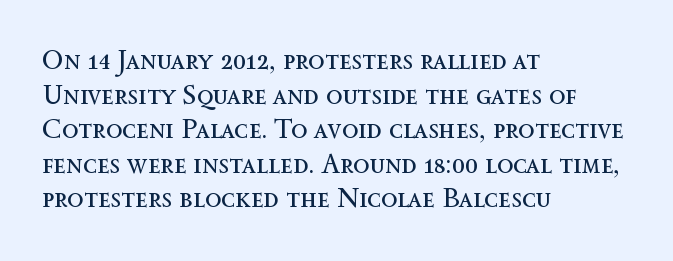
Q: Is the text bold? A: No.
Q: Is the text italic (slanted)? A: No, it is upright.
Q: Is the text underlined? A: No.
Q: How is the paragraph aligned? A: Left-aligned.
Q: Is the spacing between letters normal or unusually wide? A: Normal.
Q: Is the spacing between lines tight, normal or loose? A: Normal.
